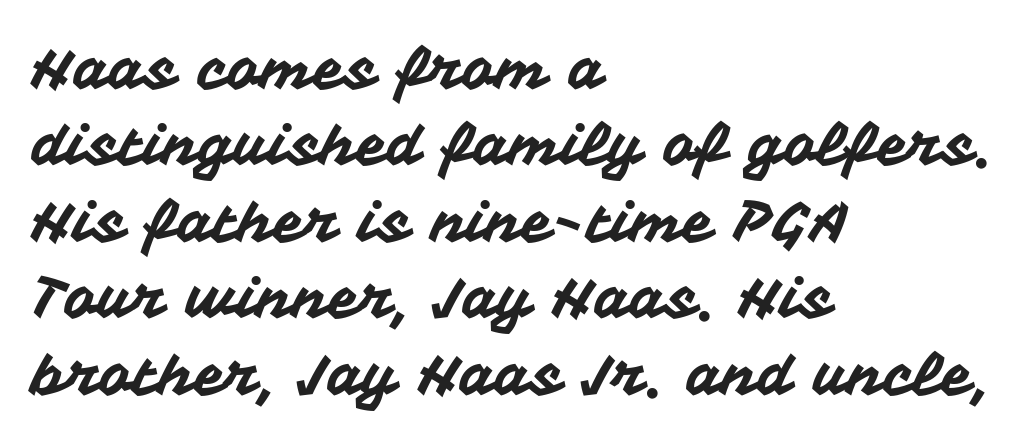
{"serif": "no", "width": "normal", "stroke_contrast": "medium", "x_height": "medium", "monospaced": "no", "underline": "no", "align": "left", "line_spacing": "normal", "line_spacing_ratio": 1.34, "letter_spacing": "normal", "letter_spacing_em": 0.0, "glyph_px": 57}
